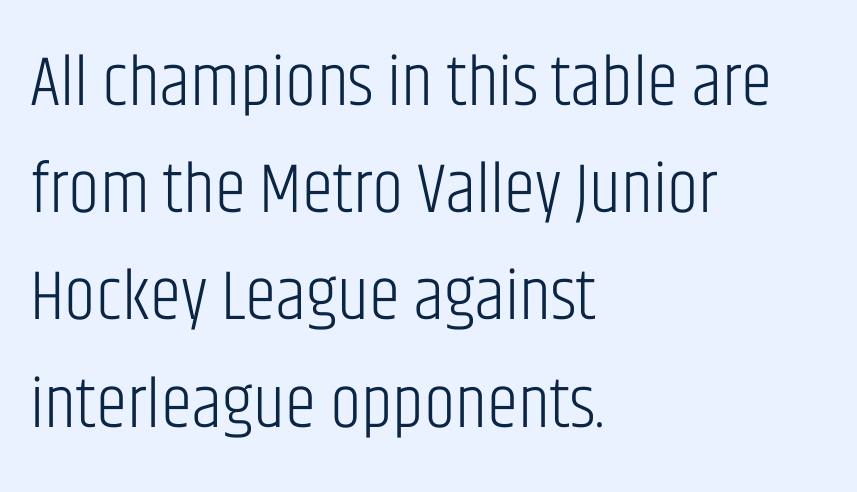
{"serif": "no", "italic": "no", "bold": "no", "weight": "light", "width": "condensed", "stroke_contrast": "low", "x_height": "large", "monospaced": "no", "underline": "no", "align": "left", "line_spacing": "normal", "line_spacing_ratio": 1.51, "letter_spacing": "normal", "letter_spacing_em": 0.0, "glyph_px": 71}
